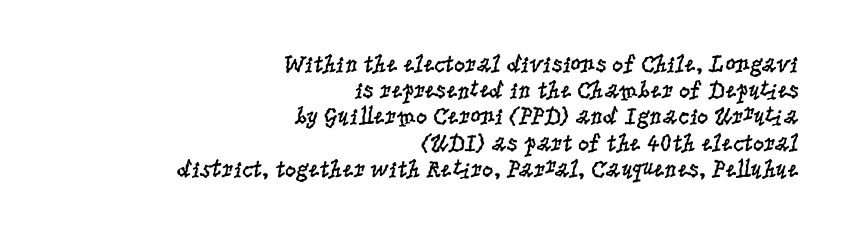
This rendering uses right alignment, leaving the left contour irregular. Reading down the column, the eye jumps only a short way to each next line. The space beneath each line is pristine and unruled.
